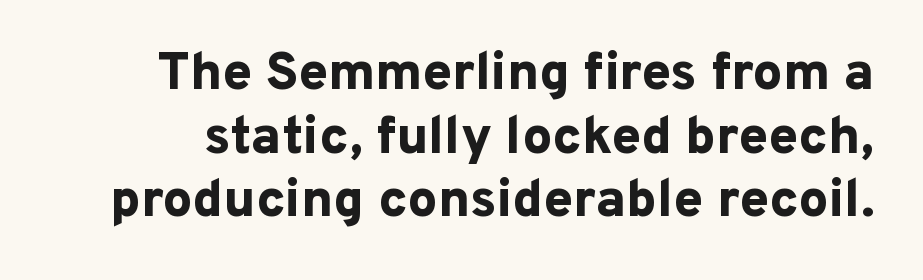
Q: Is the text bold? A: Yes.
Q: Is the text italic (slanted)? A: No, it is upright.
Q: Is the typeface a serif or a sans-serif typeface? A: Sans-serif.
Q: Is the text underlined? A: No.
Q: Is the spacing between letters normal or unusually wide? A: Normal.
Q: Width (condensed, normal, or wide)? A: Normal.
Q: Stroke contrast? A: Low.
Q: x-height? A: Medium.
Q: Monospaced? A: No.
